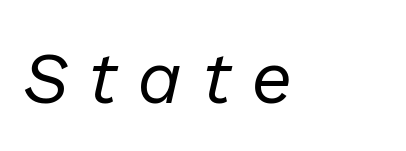
The image shows 73 px regular-weight type, italic (leaning right); set left-aligned, unusually wide letter spacing (+0.27 em), not underlined; low stroke contrast and a medium x-height.
